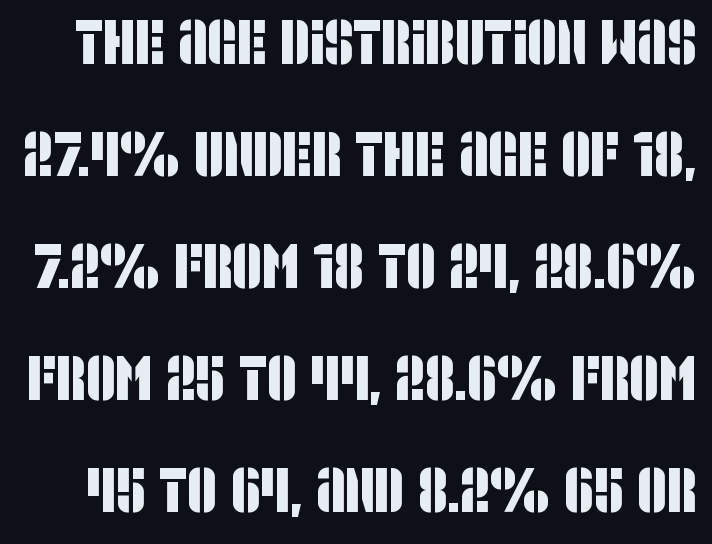
Q: Is the typeface a serif or a sans-serif typeface? A: Sans-serif.
Q: Is the text underlined? A: No.
Q: Is the spacing between letters normal or unusually wide? A: Normal.
Q: Width (condensed, normal, or wide)? A: Condensed.
Q: Stroke contrast? A: Low.
Q: x-height? A: Large.
Q: Monospaced? A: No.
